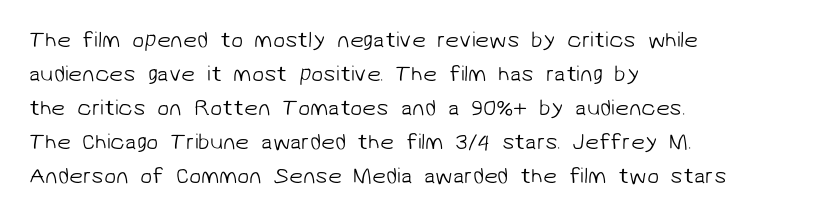
The font sits on the lighter half of the weight spectrum, regular included. Default kerning and tracking; the words read as compact shapes. The vertical gap from one line to the next is medium. Caption: multi-line text, flush left, ragged right. The glyphs are unaccompanied by any horizontal stroke below them.
